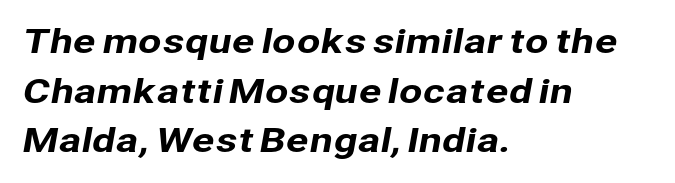
A bare baseline throughout the passage. Characters follow at the spacing the type designer built in. Spacing verdict: proportional, widths tailored to each character. The face used here is a sans, in the tradition of grotesques and geometrics. Layout note: lines flush left. The vertical gap from one line to the next is medium.
